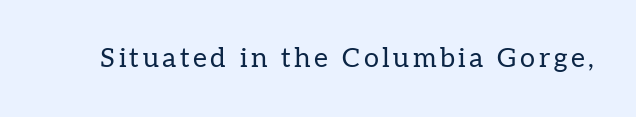
{"italic": "no", "bold": "no", "underline": "no", "glyph_px": 27}
